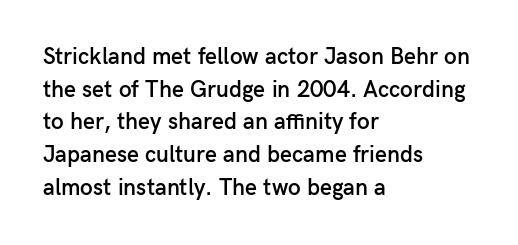
{"italic": "no", "bold": "semi", "underline": "no", "align": "left", "line_spacing": "normal", "line_spacing_ratio": 1.42, "letter_spacing": "normal", "letter_spacing_em": 0.0, "glyph_px": 23}
